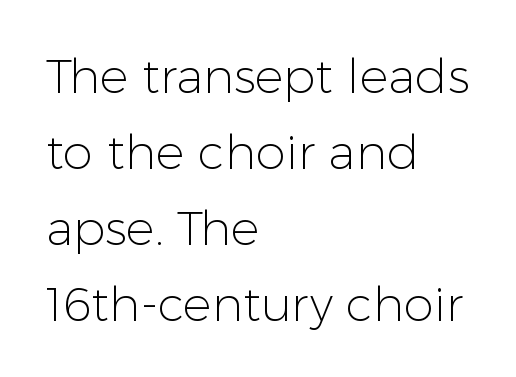
Line spacing here is normal. A clean baseline with only descenders dipping below it. The letters advance in unequal steps, a hallmark of proportional type. Spacing between characters is what you'd get straight out of the box. All the whitespace from short lines collects on the right.
